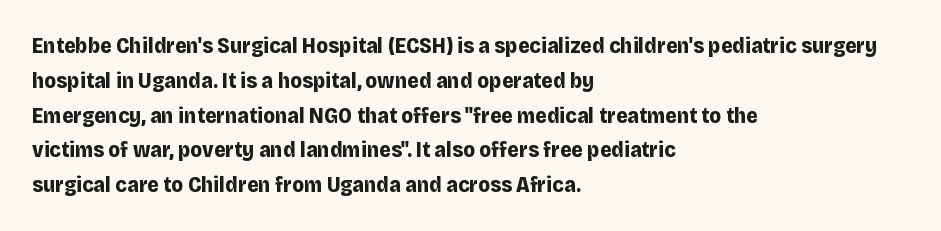
{"italic": "no", "bold": "yes", "underline": "no", "align": "left", "line_spacing": "normal", "line_spacing_ratio": 1.58, "letter_spacing": "normal", "letter_spacing_em": 0.0, "glyph_px": 22}
